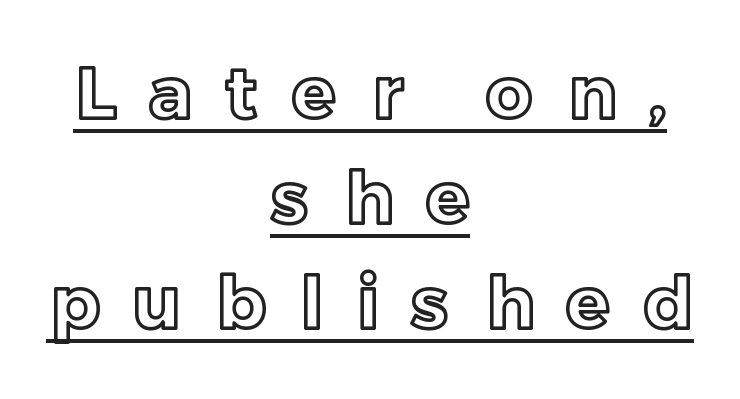
Q: Is the text italic (slanted)? A: No, it is upright.
Q: Is the text underlined? A: Yes.
Q: How is the paragraph aligned? A: Centered.
Q: Is the spacing between letters normal or unusually wide? A: Unusually wide.
Q: Is the spacing between lines tight, normal or loose? A: Normal.
Q: Width (condensed, normal, or wide)? A: Normal.
Q: x-height? A: Medium.
Q: Monospaced? A: No.
